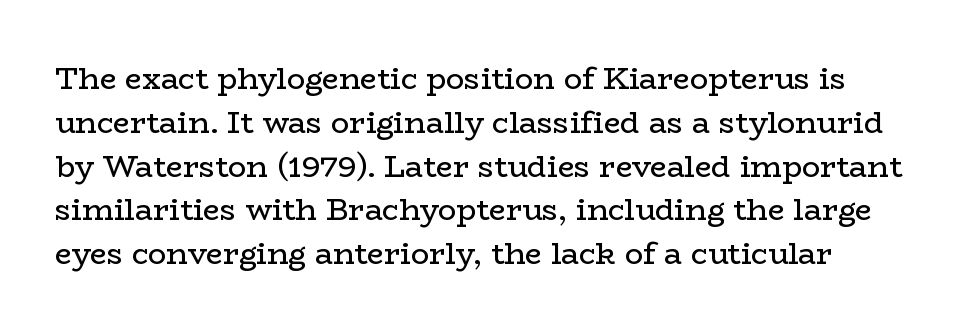
You can tell it's not italic because the verticals are truly vertical. Descenders are the only things crossing below the line. The face used here is seriffed, in the tradition of book romans. The typeface has the unassuming heft of standard copy or less.
